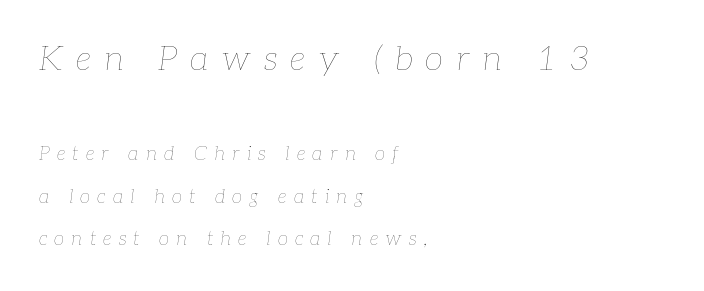
The image shows 34 px thin type, italic (leaning right); set left-aligned, loose line spacing (2.24x), unusually wide letter spacing (+0.38 em), not underlined; the first (top) block is 1.79x larger; low stroke contrast and a medium x-height.
